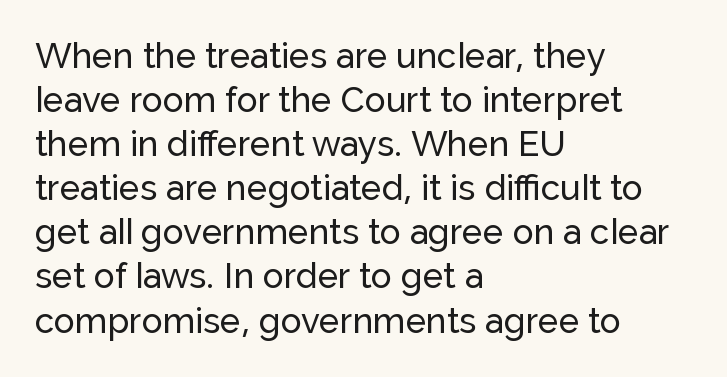
A sans-serif font was chosen for this passage. Unlike italic type, these characters show no tilt at all. Glance below the letters and you will spot only blank space. Compared with typical body copy, the letter spacing here is the same. The lines sit at an ordinary, default distance from one another. Do the characters align in a grid? No, the font is proportional.
